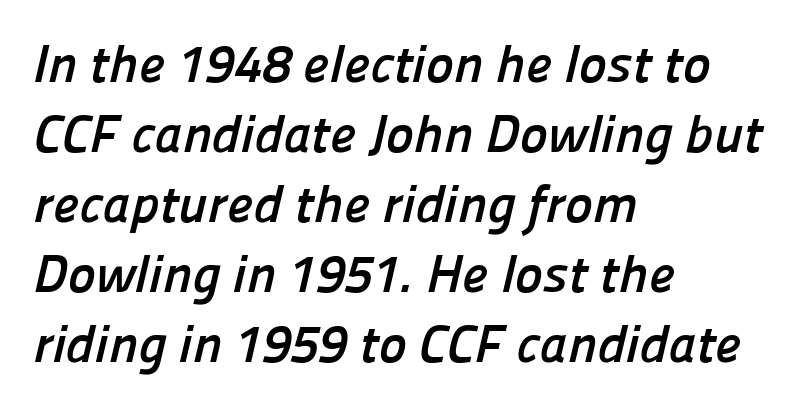
Q: Is the text bold? A: Yes.
Q: Is the typeface a serif or a sans-serif typeface? A: Sans-serif.
Q: Is the text underlined? A: No.
Q: How is the paragraph aligned? A: Left-aligned.
Q: Is the spacing between letters normal or unusually wide? A: Normal.
Q: Is the spacing between lines tight, normal or loose? A: Normal.
Q: Width (condensed, normal, or wide)? A: Normal.
Q: Stroke contrast? A: Low.
Q: x-height? A: Medium.
Q: Monospaced? A: No.
